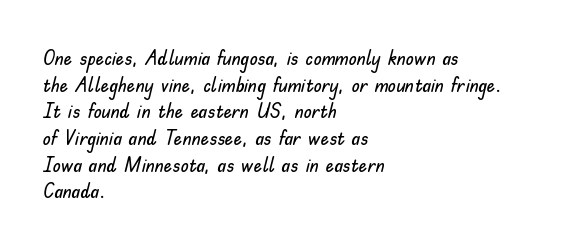
{"underline": "no", "align": "left", "line_spacing": "normal", "line_spacing_ratio": 1.27, "letter_spacing": "normal", "letter_spacing_em": 0.0, "glyph_px": 21}
